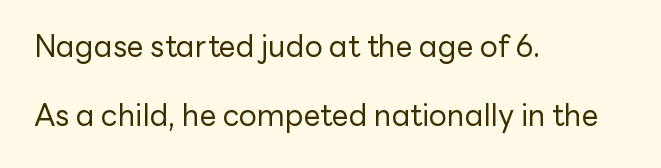
The setting favours the left margin, as ordinary paragraphs usually do. Caption: face not bold, strokes unweighted. Serifs: no, the terminals of the letterforms are clean. Students, note that the glyphs here touch the page at normal intervals. Bare-footed words on every line. A roman cut, with each character standing at attention.
